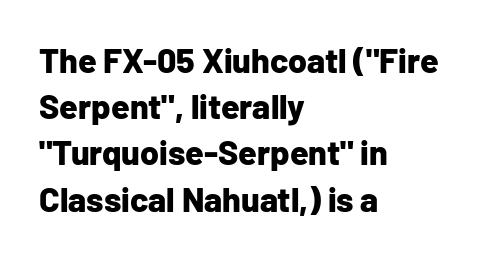
{"serif": "no", "italic": "no", "bold": "yes", "weight": "bold", "width": "normal", "stroke_contrast": "low", "x_height": "medium", "monospaced": "no", "underline": "no", "align": "left", "line_spacing": "normal", "line_spacing_ratio": 1.36, "letter_spacing": "normal", "letter_spacing_em": 0.0, "glyph_px": 34}
